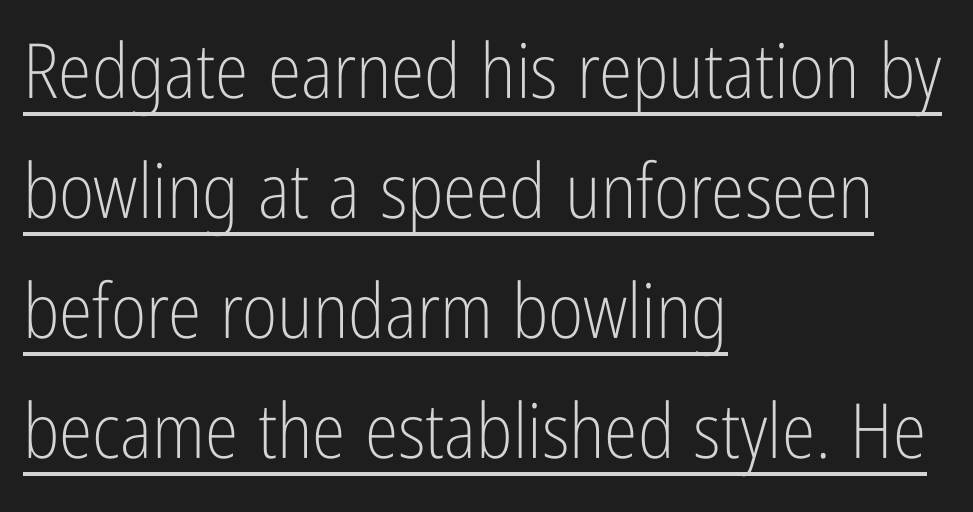
The image shows 76 px light, condensed sans-serif type, upright; set left-aligned, normal line spacing (1.58x), normal letter spacing, underlined; low stroke contrast and a medium x-height.
